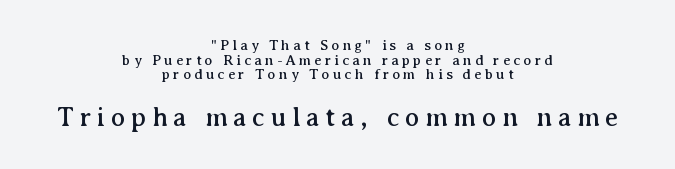
The image shows 27 px text type, upright; set centered, tight line spacing (0.98x), unusually wide letter spacing (+0.21 em), not underlined; the second (bottom) block is 1.8x larger.
